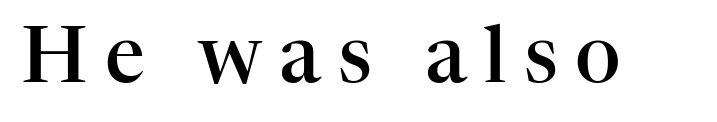
{"serif": "yes", "italic": "no", "bold": "semi", "weight": "semibold", "width": "normal", "stroke_contrast": "high", "x_height": "medium", "monospaced": "no", "underline": "no", "letter_spacing": "wide", "letter_spacing_em": 0.22, "glyph_px": 79}
